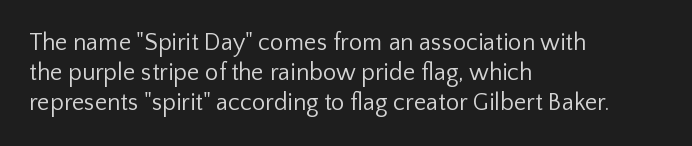
If you drew a line through each stem, it would be perfectly vertical. Tracking value appears to be zero — textbook default spacing. The rag falls on the right side of this text block. The face looks like a standard text weight, possibly lighter. The string is rendered with underlining switched off.
